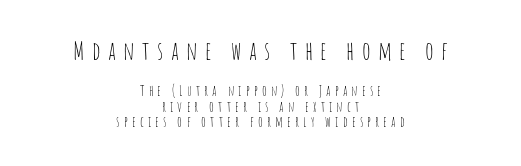
Q: Is the text bold? A: No.
Q: Is the text italic (slanted)? A: No, it is upright.
Q: Is the text underlined? A: No.
Q: How is the paragraph aligned? A: Centered.
Q: Is the spacing between letters normal or unusually wide? A: Unusually wide.
Q: Is the spacing between lines tight, normal or loose? A: Tight.
Q: Which block of text is set in a larger size, the first (top) or the second (bottom)? A: The first (top) one.
